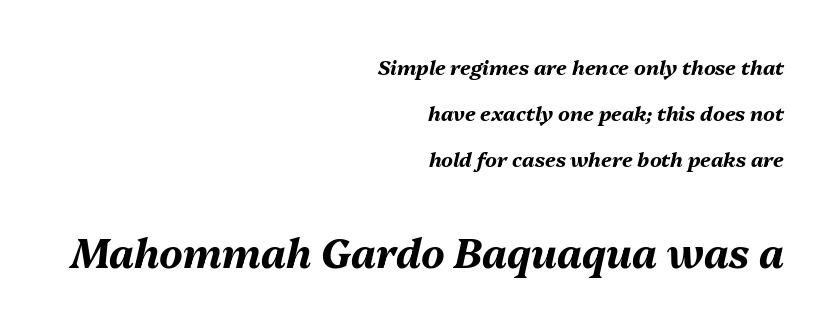
The horizontal fit of the characters is conventional and even. Here the second block reads like a headline and the first like body copy. Chunky letters — that's bold for sure. Does the leading feel generous? Absolutely, it's lavish. Think of a printed novel: that variable character pitch is what you see here.
